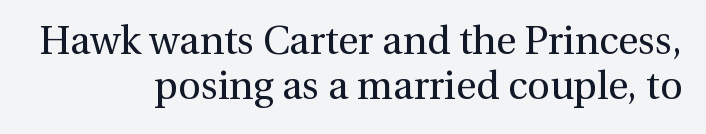
The designer went with a serif here, giving each stem small feet. Is this a heavy cut? Hardly; it is regular or lighter. When letters stand straight like this, we call the style roman or upright. The text block is weighted toward the right margin, trailing off unevenly leftward. Bare-footed words on every line. Nothing unusual about the tracking: characters are spaced as the font intends.
